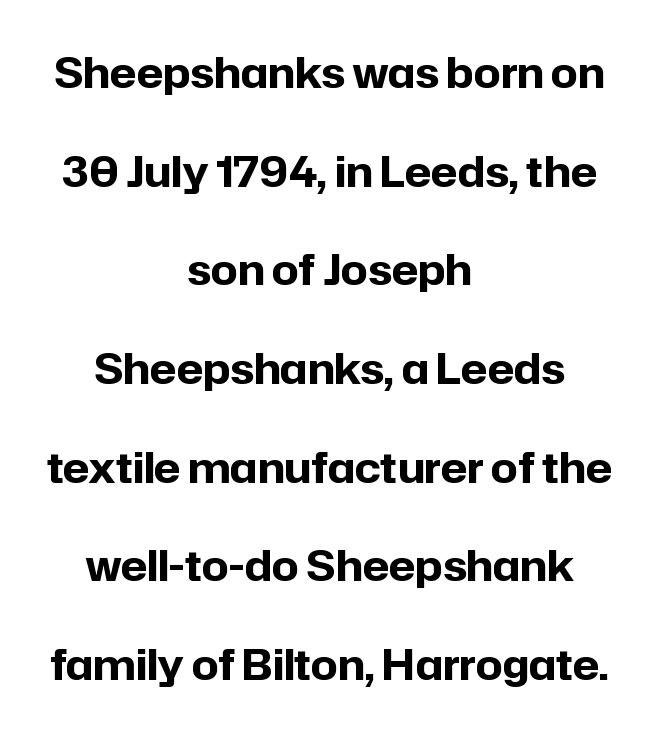
{"serif": "no", "italic": "no", "bold": "yes", "weight": "bold", "width": "normal", "stroke_contrast": "low", "x_height": "medium", "monospaced": "no", "underline": "no", "align": "center", "line_spacing": "loose", "line_spacing_ratio": 2.35, "letter_spacing": "normal", "letter_spacing_em": 0.0, "glyph_px": 42}
